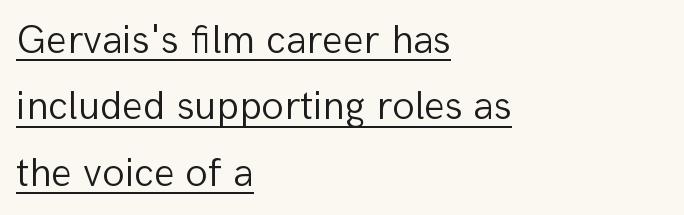
The image shows 41 px light sans-serif type, upright; set left-aligned, normal line spacing (1.62x), normal letter spacing, underlined; low stroke contrast and a medium x-height.
